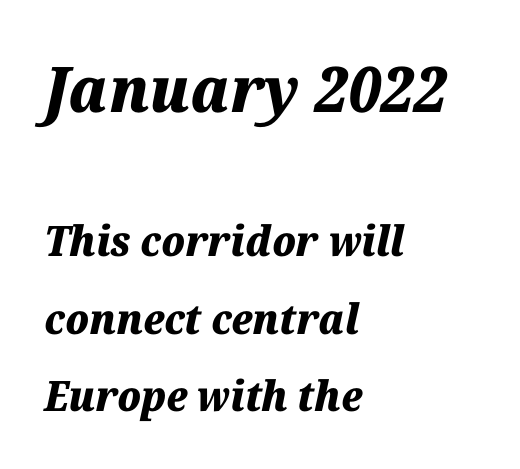
The image shows 63 px heavy type, italic (leaning right); set left-aligned, line spacing 1.85x, normal letter spacing, not underlined; the first (top) block is 1.5x larger; medium stroke contrast and a medium x-height.
